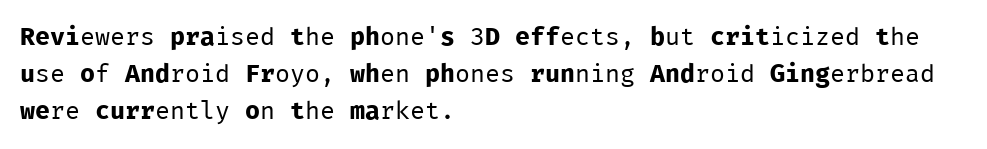
The image shows 25 px text type, upright; set left-aligned, normal line spacing (1.49x), normal letter spacing, not underlined.
